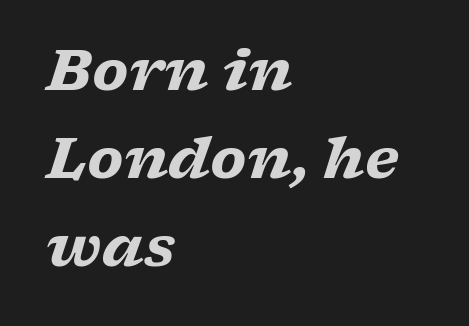
{"serif": "yes", "italic": "yes", "lean": "right", "slant_degrees": 17, "bold": "yes", "weight": "heavy", "width": "wide", "stroke_contrast": "low", "x_height": "medium", "monospaced": "no", "underline": "no", "align": "left", "line_spacing": "normal", "line_spacing_ratio": 1.54, "letter_spacing": "normal", "letter_spacing_em": 0.0, "glyph_px": 57}
